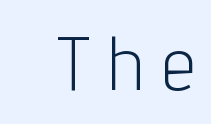
Vertical strokes here are truly vertical. The face looks like a standard text weight, possibly lighter. In terms of letterform style, serifs are entirely absent. Does extra space separate the letters? Yes, quite a lot of it. Letters rest on an invisible, unmarked baseline. The face used here is proportionally spaced, like ordinary book or web type.
